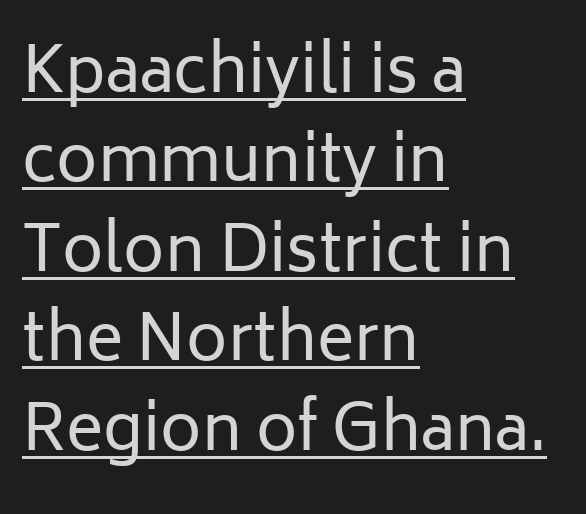
{"serif": "no", "italic": "no", "bold": "no", "weight": "regular", "width": "normal", "stroke_contrast": "low", "x_height": "medium", "monospaced": "no", "underline": "yes", "align": "left", "line_spacing": "normal", "line_spacing_ratio": 1.42, "letter_spacing": "normal", "letter_spacing_em": 0.0, "glyph_px": 63}
